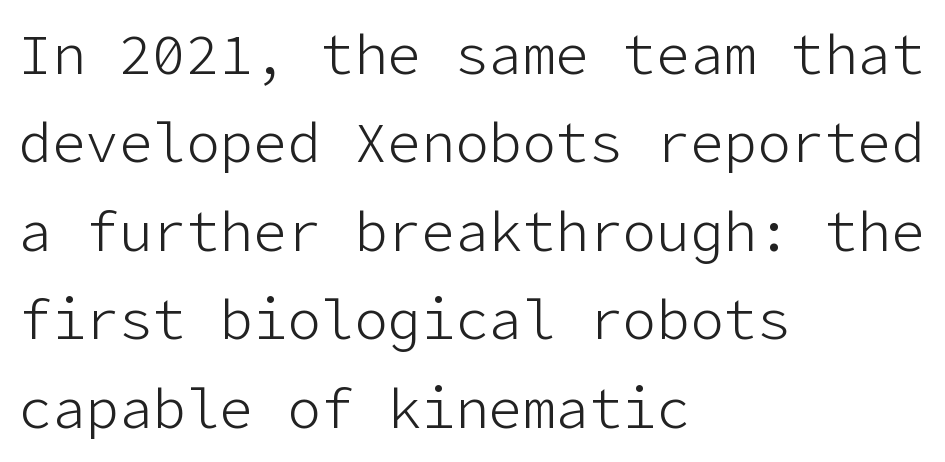
A sans-serif font was chosen for this passage. Beneath every word, the page is bare. The strokes are not fattened; the text isn't bold. The letters sit at their default tracking, neither squeezed nor spread. The designer left line spacing at the default. Alignment: flush left.
